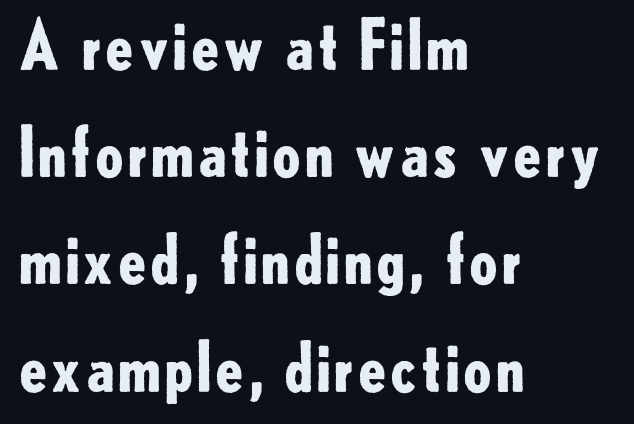
{"serif": "no", "italic": "no", "bold": "yes", "weight": "bold", "width": "normal", "stroke_contrast": "low", "x_height": "small", "monospaced": "no", "underline": "no", "align": "left", "line_spacing": "normal", "line_spacing_ratio": 1.6, "letter_spacing": "normal", "letter_spacing_em": 0.0, "glyph_px": 67}
